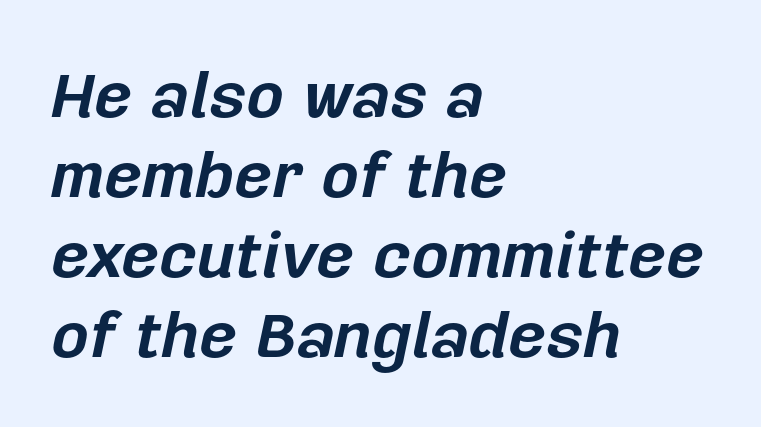
Q: Is the text bold? A: Yes.
Q: Is the text italic (slanted)? A: Yes, it leans right by about 12 degrees.
Q: Is the text underlined? A: No.
Q: How is the paragraph aligned? A: Left-aligned.
Q: Is the spacing between letters normal or unusually wide? A: Normal.
Q: Width (condensed, normal, or wide)? A: Normal.
Q: Stroke contrast? A: Low.
Q: x-height? A: Medium.
Q: Monospaced? A: No.
